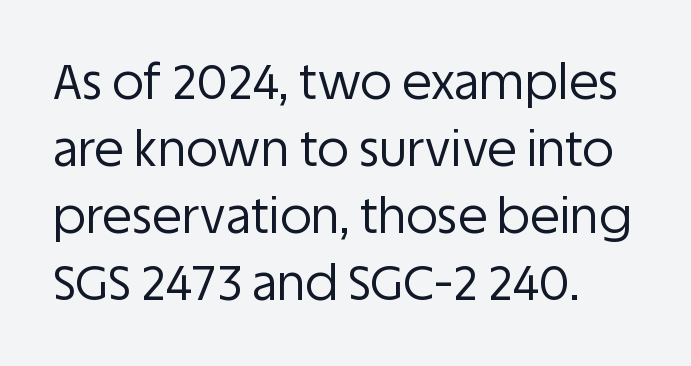
Q: Is the text bold? A: No.
Q: Is the text italic (slanted)? A: No, it is upright.
Q: Is the typeface a serif or a sans-serif typeface? A: Sans-serif.
Q: Is the text underlined? A: No.
Q: How is the paragraph aligned? A: Left-aligned.
Q: Is the spacing between letters normal or unusually wide? A: Normal.
Q: Is the spacing between lines tight, normal or loose? A: Normal.
Q: Width (condensed, normal, or wide)? A: Normal.
Q: Stroke contrast? A: Low.
Q: x-height? A: Large.
Q: Monospaced? A: No.
